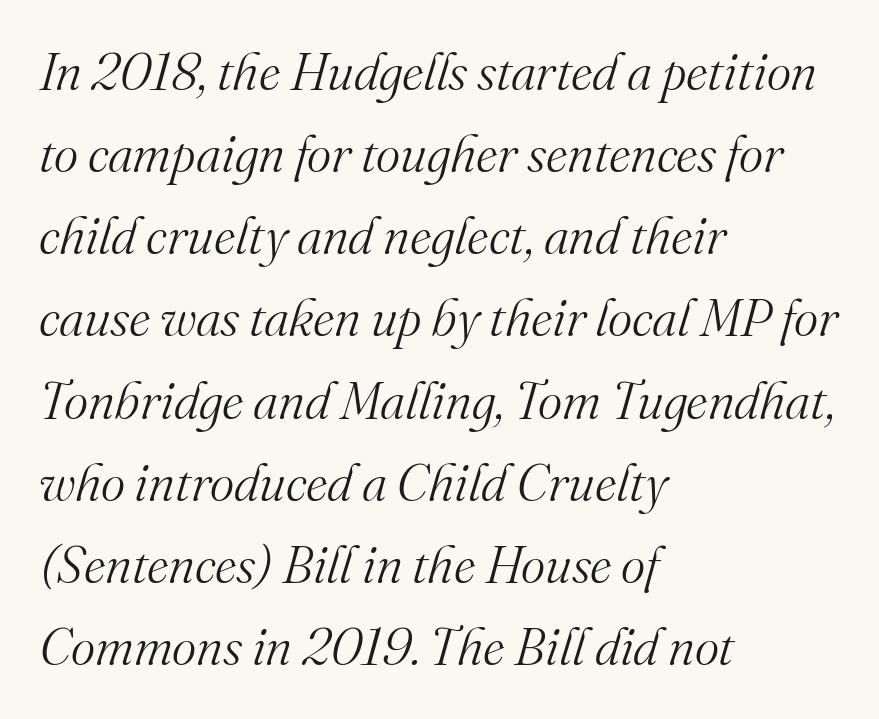
There is no visible air inserted between adjacent glyphs. Each new line begins a customary step beneath the previous one. The rag falls on the right side of this text block. The text carries the slant typical of an italic or oblique font. Regarding serifs, this sample has them.
